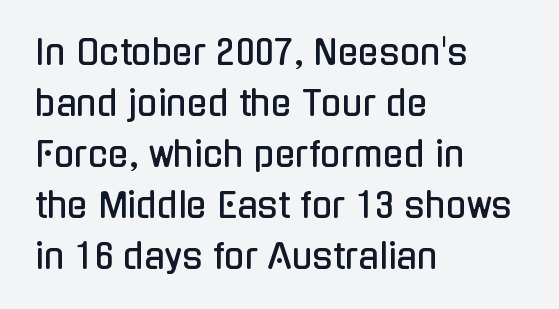
Q: Is the text italic (slanted)? A: No, it is upright.
Q: Is the typeface a serif or a sans-serif typeface? A: Sans-serif.
Q: Is the text underlined? A: No.
Q: How is the paragraph aligned? A: Left-aligned.
Q: Is the spacing between letters normal or unusually wide? A: Normal.
Q: Is the spacing between lines tight, normal or loose? A: Normal.
Q: Width (condensed, normal, or wide)? A: Condensed.
Q: Stroke contrast? A: Low.
Q: x-height? A: Medium.
Q: Monospaced? A: No.
